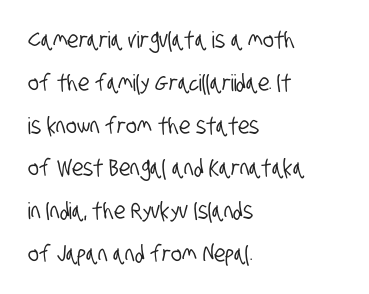
Casual observation: everything's shoved over to the left. Check the space under the baseline: it is left empty. Look at the tracking — it's just the regular setting, nothing added.
